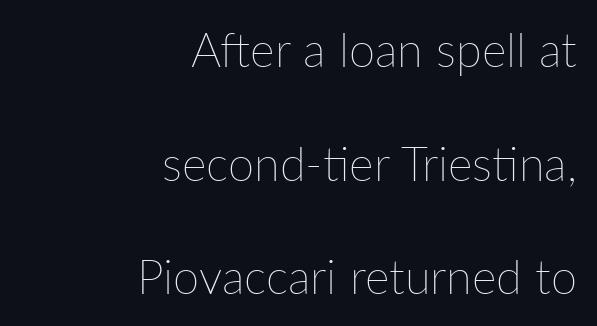
Beneath every word, the page is bare. Stem width sits at or under what a default text font uses. Line spacing here is loose. The lettering holds an erect, upright posture throughout. Where is the straight margin? On the right. Characters follow at the spacing the type designer built in.
